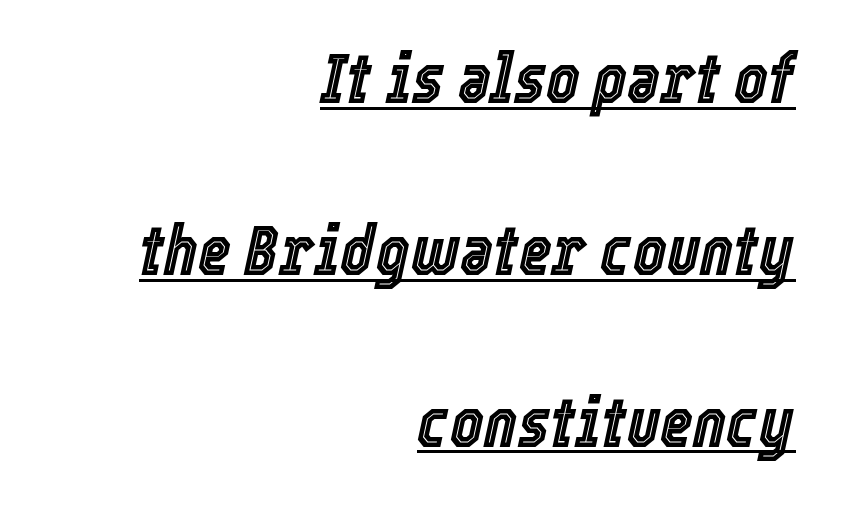
The image shows 71 px condensed type, italic (leaning right); set right-aligned, loose line spacing (2.42x), normal letter spacing, underlined; a medium x-height.
